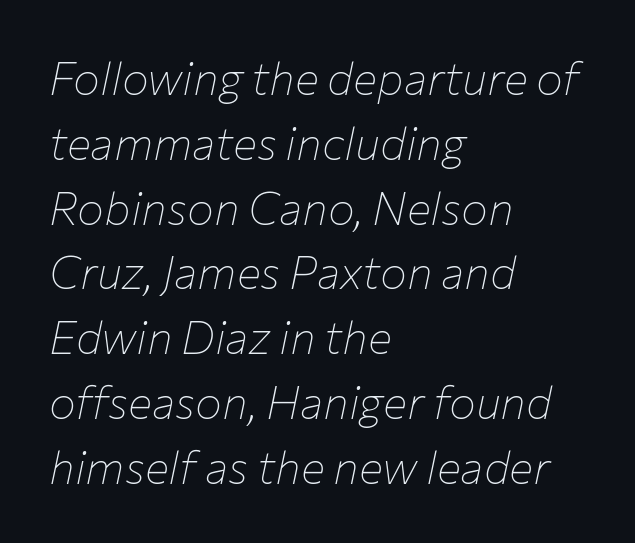
Q: Is the text bold? A: No.
Q: Is the text italic (slanted)? A: Yes, it leans right by about 12 degrees.
Q: Is the text underlined? A: No.
Q: How is the paragraph aligned? A: Left-aligned.
Q: Is the spacing between letters normal or unusually wide? A: Normal.
Q: Is the spacing between lines tight, normal or loose? A: Normal.
Q: Width (condensed, normal, or wide)? A: Normal.
Q: Stroke contrast? A: Low.
Q: x-height? A: Medium.
Q: Monospaced? A: No.
